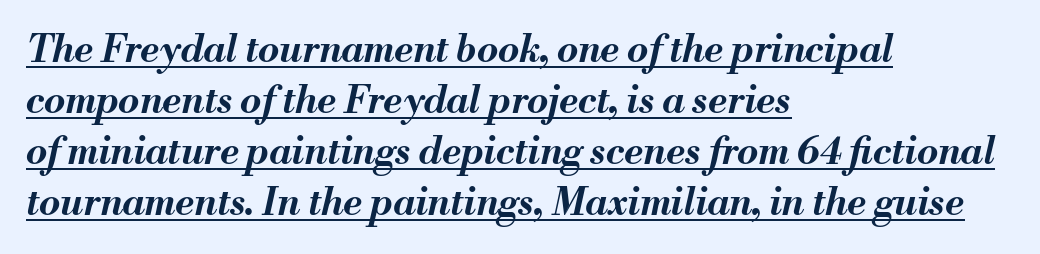
{"italic": "yes", "lean": "right", "slant_degrees": 13, "bold": "yes", "weight": "bold", "width": "normal", "stroke_contrast": "medium", "x_height": "small", "monospaced": "no", "underline": "yes", "align": "left", "line_spacing": "normal", "line_spacing_ratio": 1.34, "letter_spacing": "normal", "letter_spacing_em": 0.0, "glyph_px": 38}
